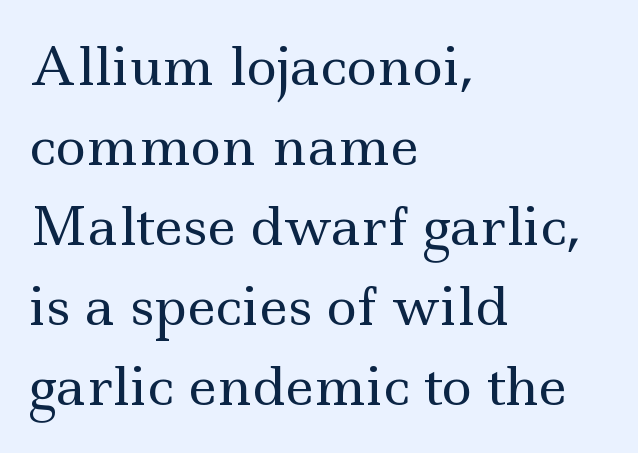
{"serif": "yes", "italic": "no", "bold": "no", "weight": "regular", "width": "wide", "x_height": "small", "monospaced": "no", "underline": "no", "align": "left", "line_spacing": "normal", "line_spacing_ratio": 1.54, "letter_spacing": "normal", "letter_spacing_em": 0.0, "glyph_px": 52}
